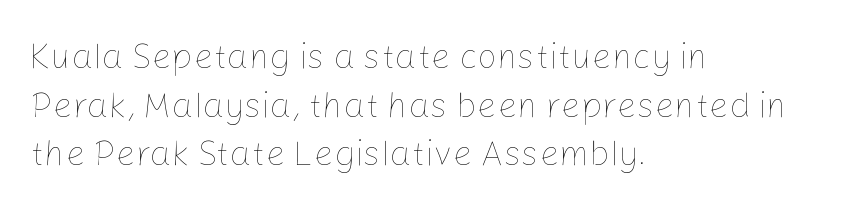
Q: Is the text bold? A: No.
Q: Is the text italic (slanted)? A: No, it is upright.
Q: Is the text underlined? A: No.
Q: How is the paragraph aligned? A: Left-aligned.
Q: Is the spacing between letters normal or unusually wide? A: Normal.
Q: Is the spacing between lines tight, normal or loose? A: Normal.
Q: Width (condensed, normal, or wide)? A: Normal.
Q: Stroke contrast? A: Low.
Q: x-height? A: Medium.
Q: Monospaced? A: No.
